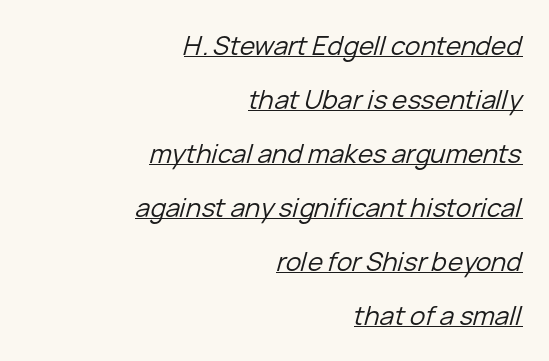
The rendering anchors every line to the right-hand side. Vertical spacing — loose. A typesetter would call this zero additional tracking. The font sits on the lighter half of the weight spectrum, regular included.
